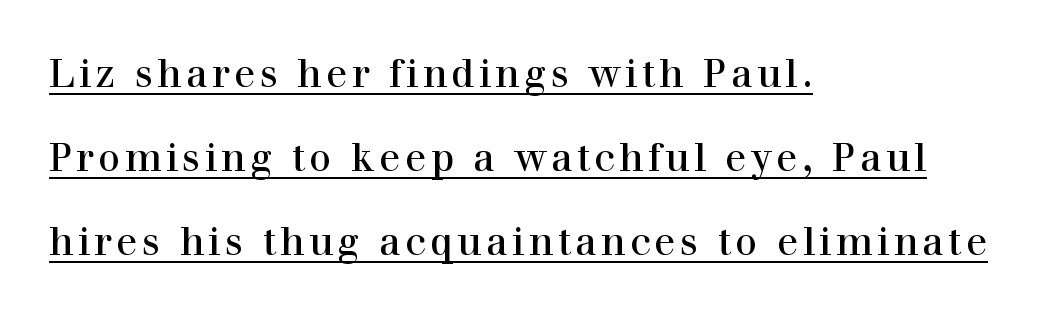
The image shows 39 px regular-weight serif type, upright; set left-aligned, loose line spacing (2.15x), underlined; high stroke contrast and a medium x-height.
